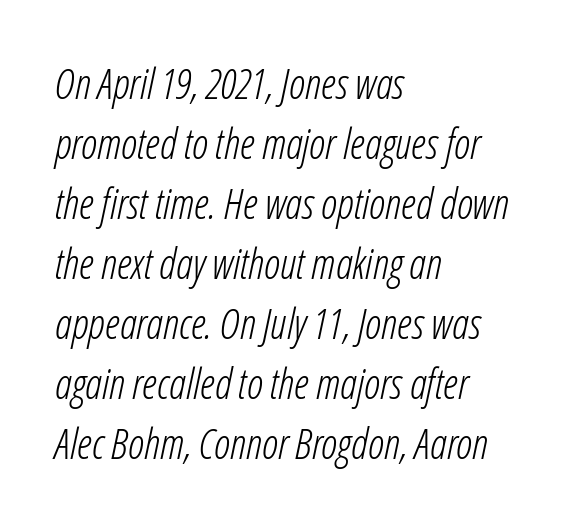
Q: Is the text bold? A: No.
Q: Is the text italic (slanted)? A: Yes, it leans right by about 12 degrees.
Q: Is the text underlined? A: No.
Q: How is the paragraph aligned? A: Left-aligned.
Q: Is the spacing between letters normal or unusually wide? A: Normal.
Q: Is the spacing between lines tight, normal or loose? A: Normal.
Q: Width (condensed, normal, or wide)? A: Condensed.
Q: Stroke contrast? A: Low.
Q: x-height? A: Medium.
Q: Monospaced? A: No.
